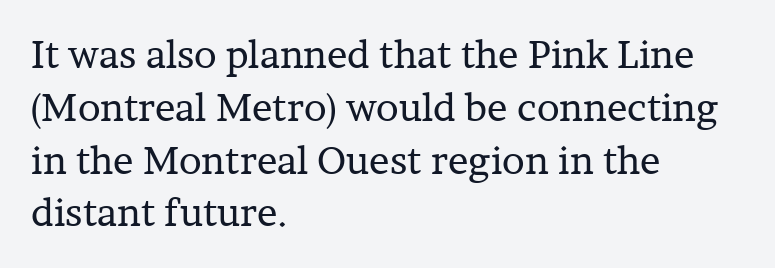
The image shows 38 px regular-weight serif type, upright; set left-aligned, normal line spacing (1.39x), normal letter spacing, not underlined; low stroke contrast and a medium x-height.
